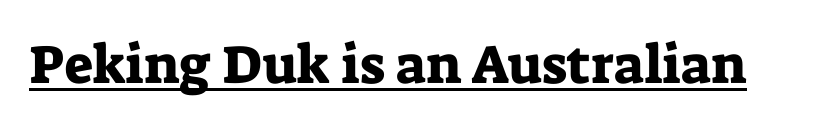
{"serif": "yes", "italic": "no", "width": "normal", "stroke_contrast": "low", "x_height": "medium", "monospaced": "no", "underline": "yes", "letter_spacing": "normal", "letter_spacing_em": 0.0, "glyph_px": 54}
